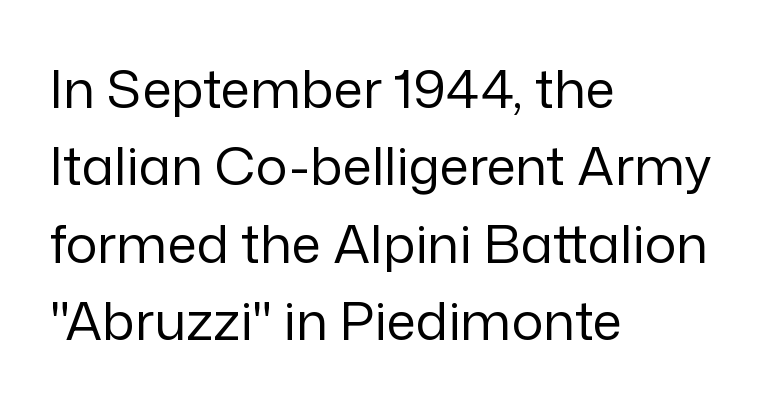
Q: Is the text bold? A: No.
Q: Is the text italic (slanted)? A: No, it is upright.
Q: Is the typeface a serif or a sans-serif typeface? A: Sans-serif.
Q: Is the text underlined? A: No.
Q: How is the paragraph aligned? A: Left-aligned.
Q: Is the spacing between letters normal or unusually wide? A: Normal.
Q: Is the spacing between lines tight, normal or loose? A: Normal.
Q: Width (condensed, normal, or wide)? A: Normal.
Q: Stroke contrast? A: Low.
Q: x-height? A: Medium.
Q: Monospaced? A: No.
